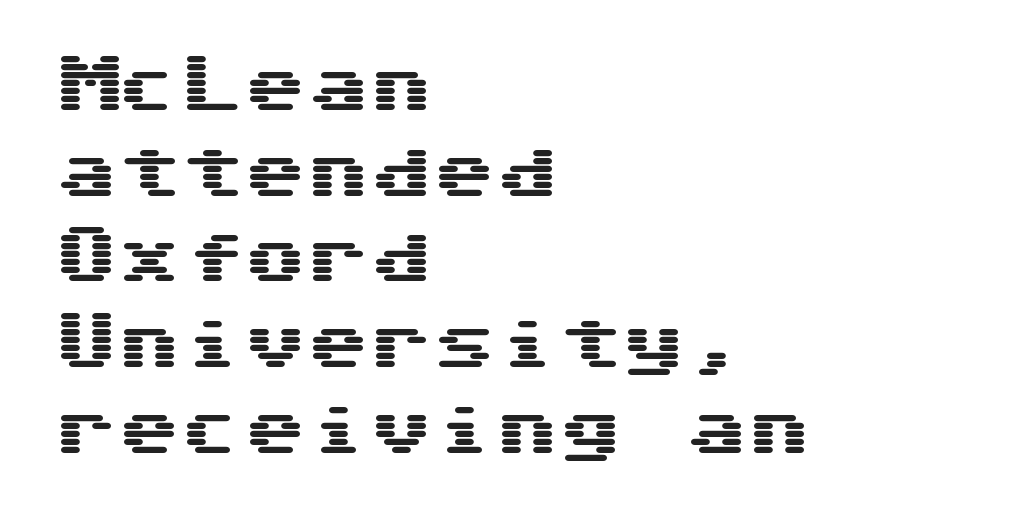
{"serif": "no", "italic": "no", "width": "wide", "stroke_contrast": "medium", "x_height": "medium", "underline": "no", "align": "left", "line_spacing": "normal", "line_spacing_ratio": 1.36, "letter_spacing": "normal", "letter_spacing_em": 0.0, "glyph_px": 63}
